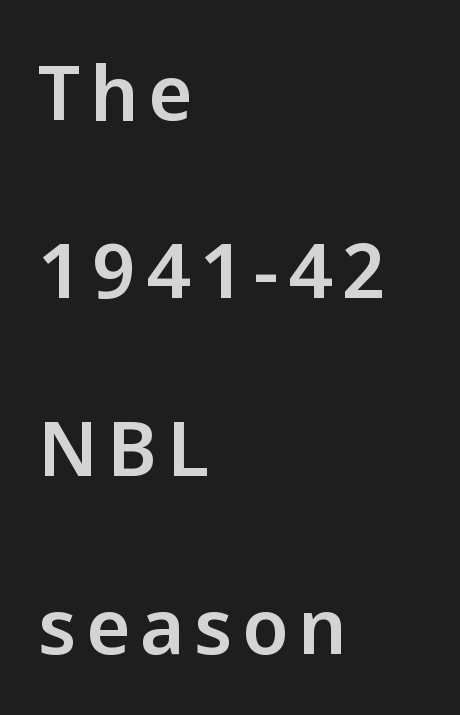
{"serif": "no", "italic": "no", "width": "normal", "stroke_contrast": "low", "x_height": "medium", "monospaced": "no", "underline": "no", "align": "left", "line_spacing": "loose", "line_spacing_ratio": 2.34, "glyph_px": 76}
